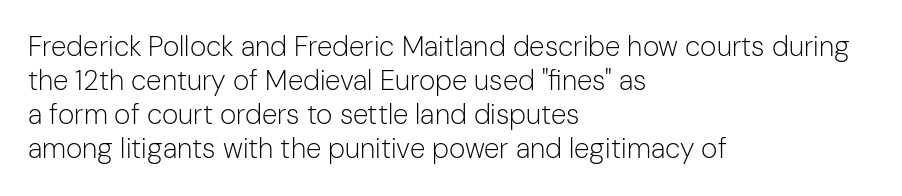
Bold? No — there's no thickening of the strokes. Proportional: the letters do not fall into vertical columns. Quick note: underline off. Nothing unusual about the tracking: characters are spaced as the font intends. Nope, not italic — everything's standing straight.
